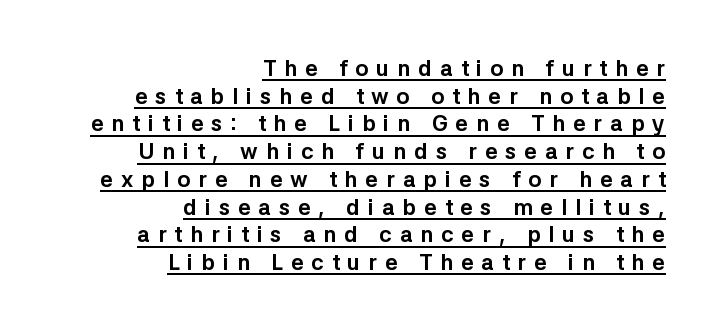
The image shows 22 px bold type, upright; set right-aligned, normal line spacing (1.26x), unusually wide letter spacing (+0.36 em), underlined.
